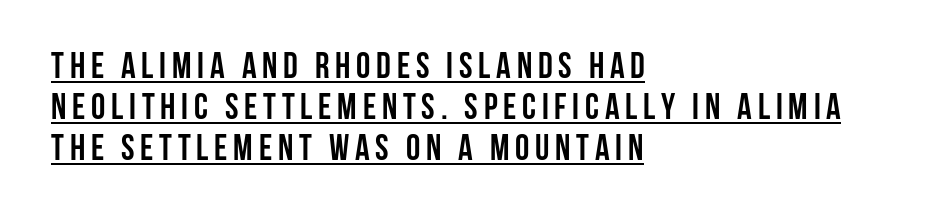
{"serif": "no", "italic": "no", "bold": "yes", "weight": "semibold", "width": "condensed", "stroke_contrast": "low", "x_height": "large", "monospaced": "no", "underline": "yes", "align": "left", "line_spacing": "tight", "line_spacing_ratio": 1.14, "glyph_px": 36}
